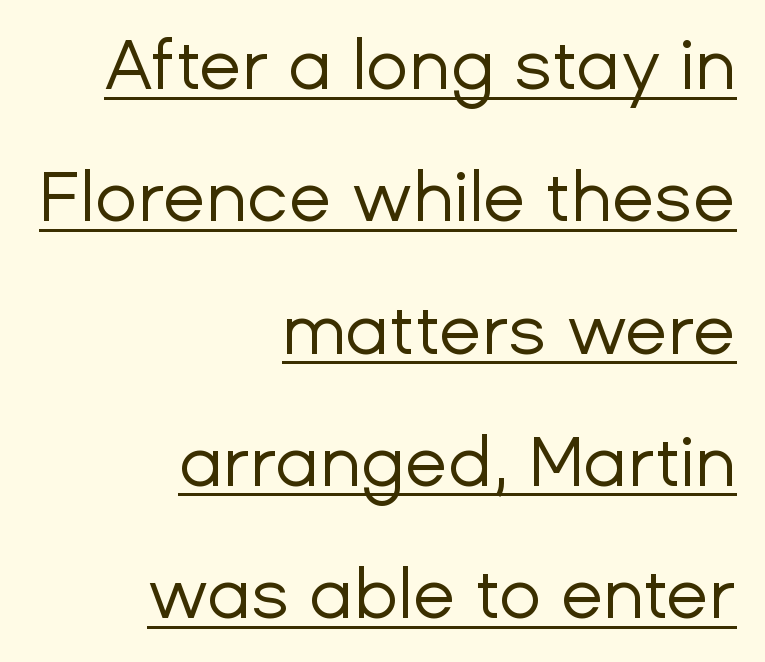
Q: Is the text bold? A: No.
Q: Is the text italic (slanted)? A: No, it is upright.
Q: Is the typeface a serif or a sans-serif typeface? A: Sans-serif.
Q: Is the text underlined? A: Yes.
Q: How is the paragraph aligned? A: Right-aligned.
Q: Is the spacing between letters normal or unusually wide? A: Normal.
Q: Width (condensed, normal, or wide)? A: Normal.
Q: Stroke contrast? A: Low.
Q: x-height? A: Medium.
Q: Monospaced? A: No.
